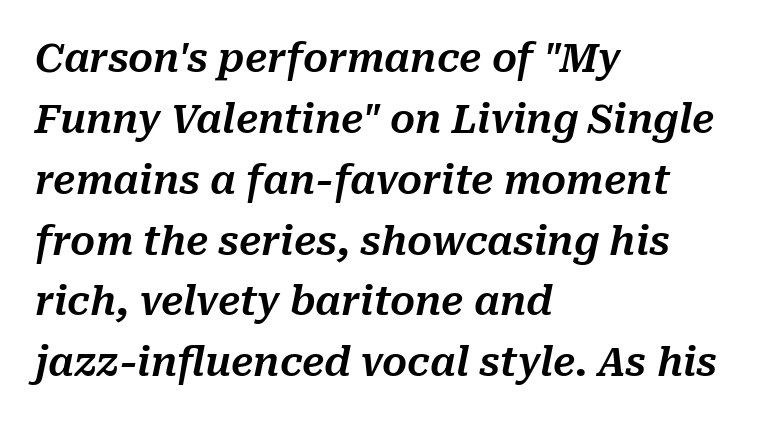
The image shows 39 px text type, italic (leaning right); set left-aligned, normal line spacing (1.56x), normal letter spacing, not underlined; medium stroke contrast and a medium x-height.
